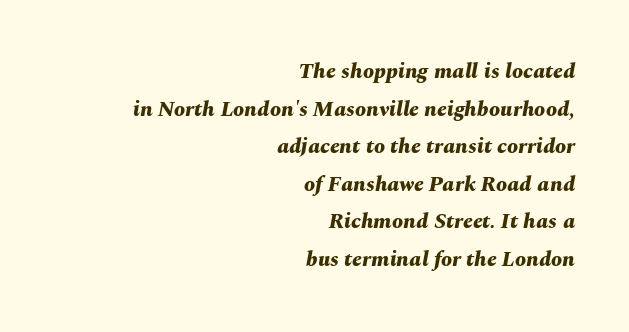
{"italic": "yes", "lean": "right", "slant_degrees": 10, "bold": "yes", "underline": "no", "align": "right", "line_spacing_ratio": 1.71, "letter_spacing": "normal", "letter_spacing_em": 0.0, "glyph_px": 22}
